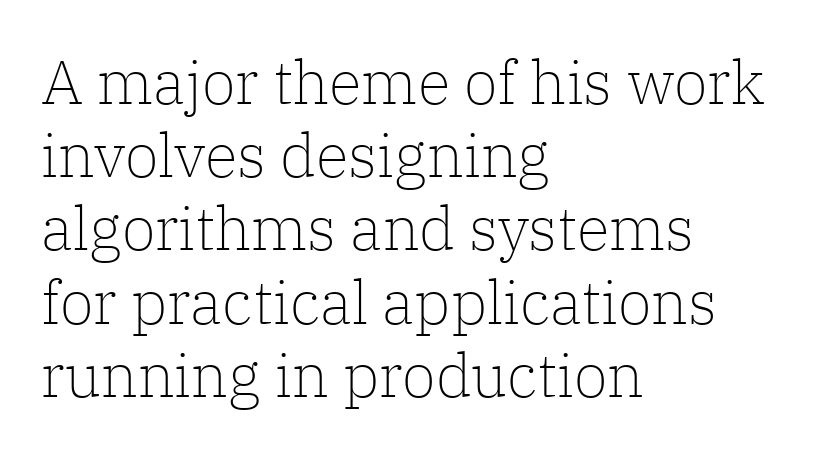
The image shows 61 px light serif type, upright; set left-aligned, line spacing 1.2x, normal letter spacing, not underlined; low stroke contrast and a medium x-height.
